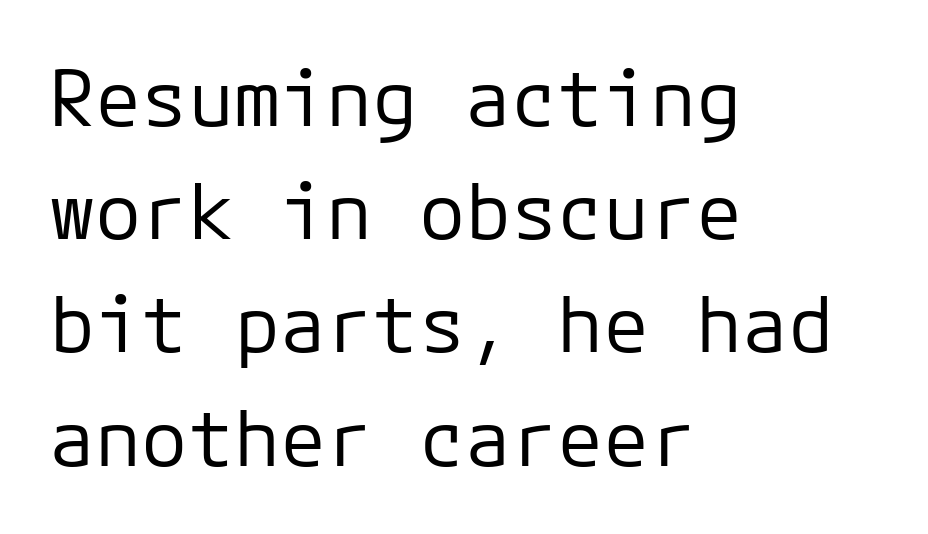
{"serif": "no", "italic": "no", "bold": "no", "weight": "regular", "width": "normal", "stroke_contrast": "low", "x_height": "medium", "monospaced": "yes", "underline": "no", "align": "left", "line_spacing": "normal", "line_spacing_ratio": 1.47, "letter_spacing": "normal", "letter_spacing_em": 0.0, "glyph_px": 77}
